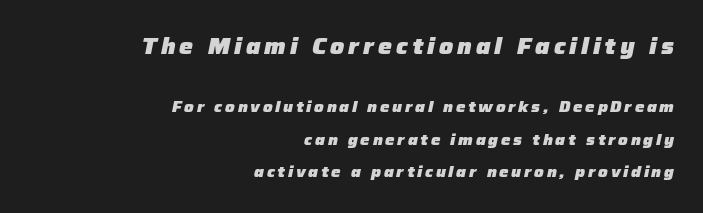
Does the leading feel generous? Absolutely, it's lavish. The paragraph has a hard right edge and a soft left edge. Size hierarchy here favors the leading block over the trailing one. The axis of the letterforms is tilted away from vertical. The glyphs have the mass of a bold cut. This rendering features lettering with no underline.
